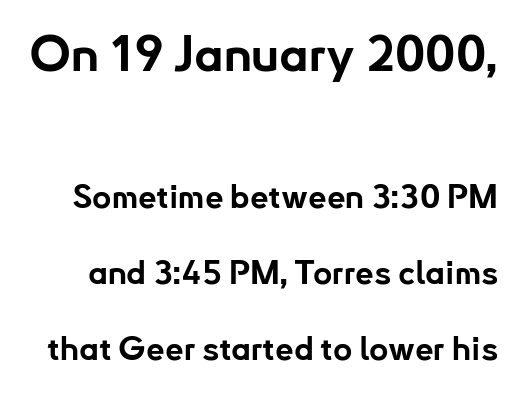
{"serif": "no", "italic": "no", "bold": "yes", "weight": "bold", "width": "normal", "stroke_contrast": "low", "x_height": "small", "monospaced": "no", "underline": "no", "line_spacing": "loose", "line_spacing_ratio": 2.29, "letter_spacing": "normal", "letter_spacing_em": 0.0, "larger_block": "first", "size_ratio": 1.48, "glyph_px": 49}
